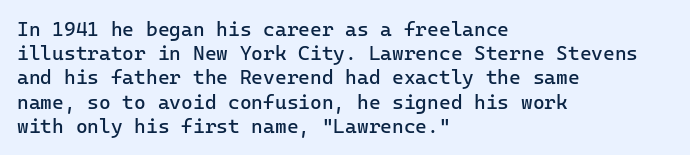
Q: Is the text bold? A: No.
Q: Is the text italic (slanted)? A: No, it is upright.
Q: Is the text underlined? A: No.
Q: How is the paragraph aligned? A: Left-aligned.
Q: Is the spacing between letters normal or unusually wide? A: Normal.
